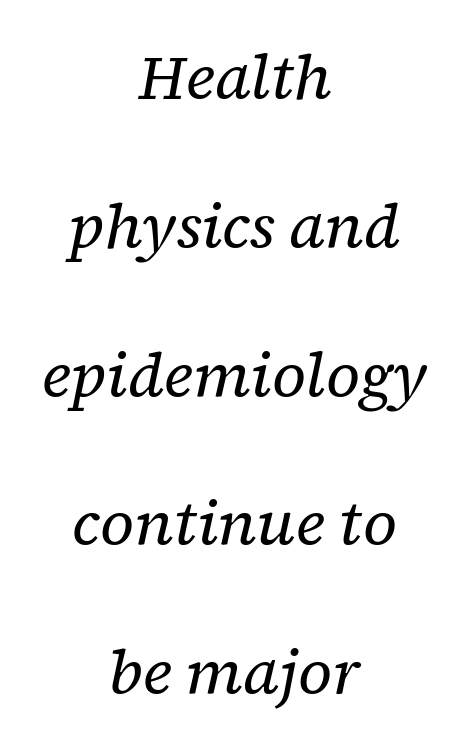
The image shows 62 px regular-weight serif type, italic (leaning right); set centered, loose line spacing (2.4x), normal letter spacing, not underlined; low stroke contrast and a medium x-height.
